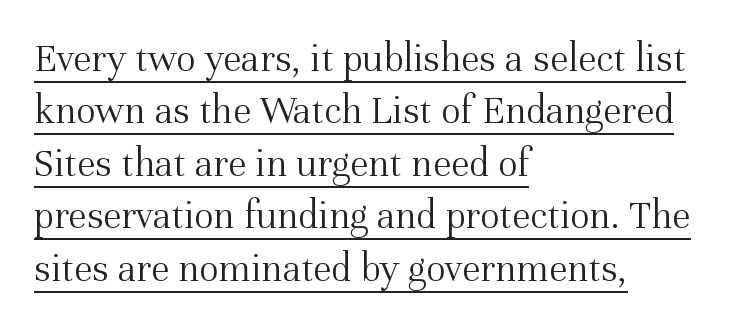
The image shows 41 px light serif type, upright; set left-aligned, normal line spacing (1.28x), normal letter spacing, underlined; medium stroke contrast and a medium x-height.
